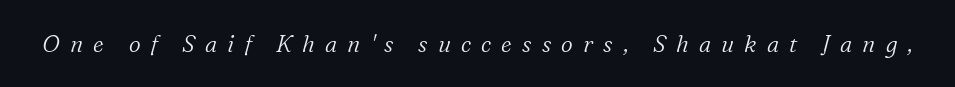
Q: Is the text bold? A: No.
Q: Is the text italic (slanted)? A: Yes, it leans right by about 16 degrees.
Q: Is the text underlined? A: No.
Q: Is the spacing between letters normal or unusually wide? A: Unusually wide.
